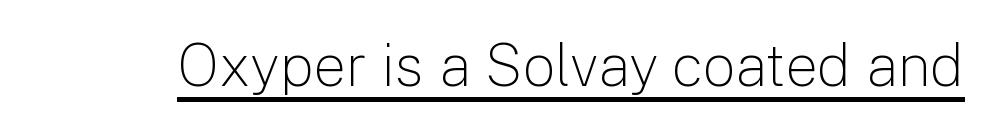
Stems and bowls with no extra thickness — not bold. Is this a fixed-width face? No — the glyphs have proportional, varying widths. Is this a sans? Yes — the strokes have no serifs. Students, note that the glyphs here touch the page at normal intervals.
